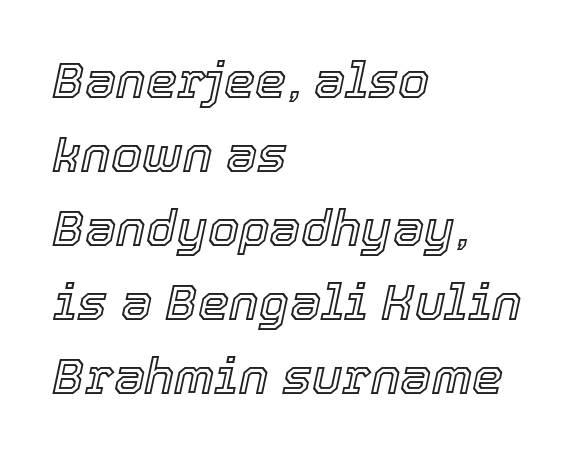
{"italic": "yes", "lean": "right", "slant_degrees": 12, "width": "normal", "x_height": "medium", "monospaced": "no", "underline": "no", "align": "left", "line_spacing": "normal", "line_spacing_ratio": 1.48, "letter_spacing": "normal", "letter_spacing_em": 0.0, "glyph_px": 50}
